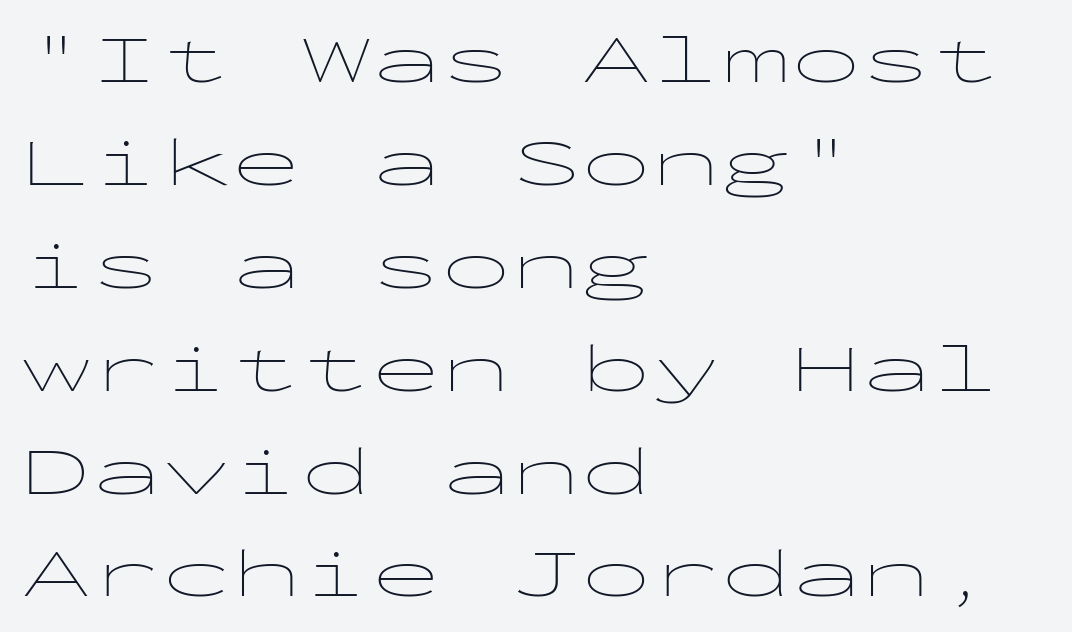
Q: Is the text bold? A: No.
Q: Is the text italic (slanted)? A: No, it is upright.
Q: Is the typeface a serif or a sans-serif typeface? A: Sans-serif.
Q: Is the text underlined? A: No.
Q: How is the paragraph aligned? A: Left-aligned.
Q: Is the spacing between letters normal or unusually wide? A: Normal.
Q: Is the spacing between lines tight, normal or loose? A: Normal.
Q: Width (condensed, normal, or wide)? A: Wide.
Q: Stroke contrast? A: Low.
Q: x-height? A: Medium.
Q: Monospaced? A: Yes.
